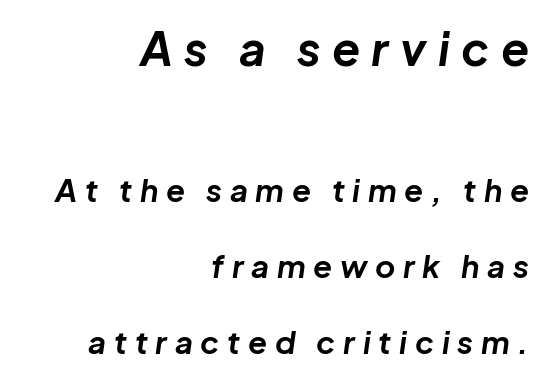
Q: Is the text bold? A: Yes.
Q: Is the text italic (slanted)? A: Yes, it leans right by about 8 degrees.
Q: Is the text underlined? A: No.
Q: How is the paragraph aligned? A: Right-aligned.
Q: Is the spacing between letters normal or unusually wide? A: Unusually wide.
Q: Is the spacing between lines tight, normal or loose? A: Loose.
Q: Which block of text is set in a larger size, the first (top) or the second (bottom)? A: The first (top) one.
Q: Width (condensed, normal, or wide)? A: Normal.
Q: Stroke contrast? A: Low.
Q: x-height? A: Medium.
Q: Monospaced? A: No.
